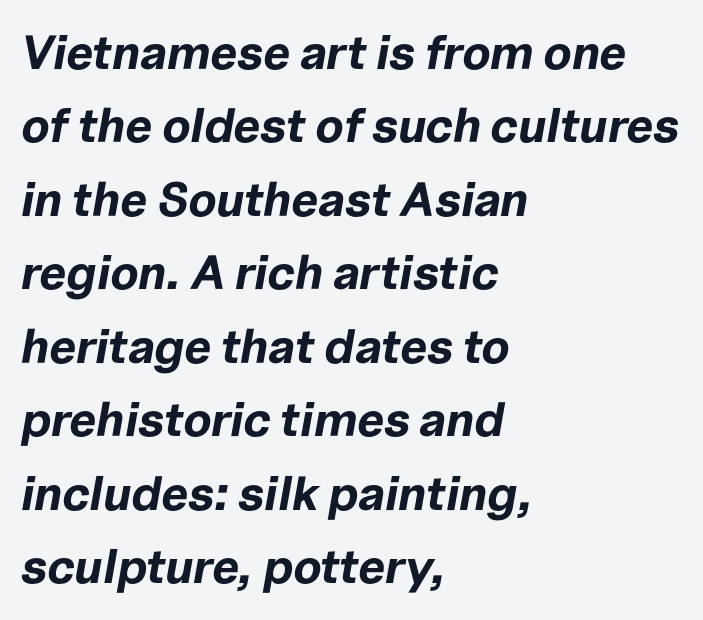
The image shows 48 px bold type, italic (leaning right); set left-aligned, normal line spacing (1.53x), normal letter spacing, not underlined; low stroke contrast and a medium x-height.
